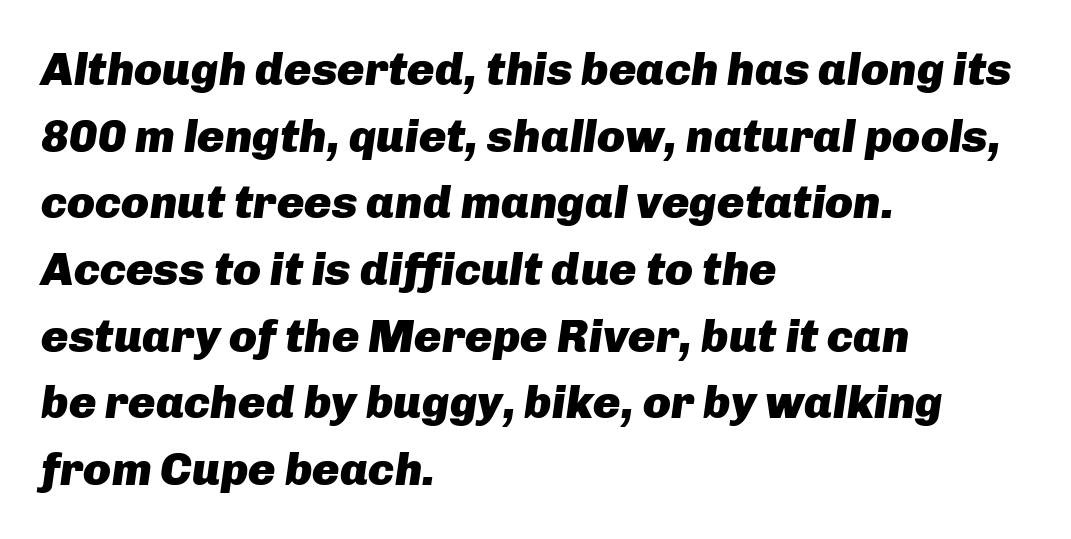
The font is running at its bold setting. There is no visible air inserted between adjacent glyphs. One-word summary of the alignment: left. Think of a printed novel: that variable character pitch is what you see here. In terms of posture, this sample is oblique. The space directly below the letters is spotless.
